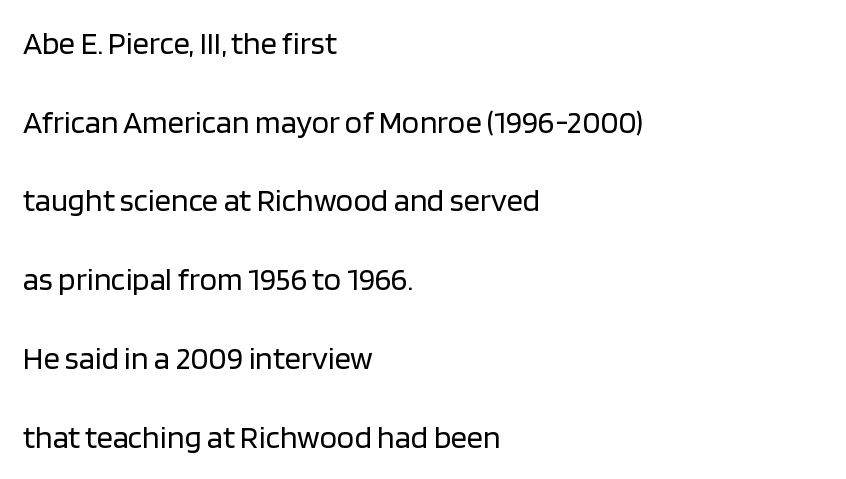
{"serif": "no", "italic": "no", "bold": "no", "weight": "regular", "width": "normal", "stroke_contrast": "low", "x_height": "large", "monospaced": "no", "underline": "no", "align": "left", "line_spacing": "loose", "line_spacing_ratio": 2.46, "letter_spacing": "normal", "letter_spacing_em": 0.0, "glyph_px": 32}
